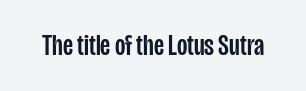
The image shows 30 px condensed sans-serif type, upright; set normal letter spacing, not underlined; low stroke contrast and a large x-height.
